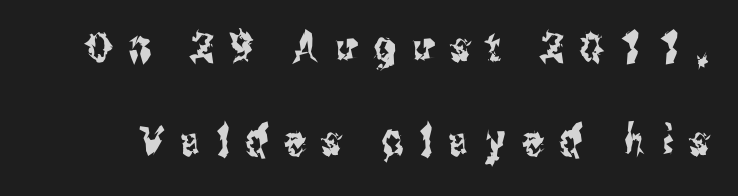
Q: Is the text italic (slanted)? A: No, it is upright.
Q: Is the typeface a serif or a sans-serif typeface? A: Sans-serif.
Q: Is the text underlined? A: No.
Q: Is the spacing between letters normal or unusually wide? A: Unusually wide.
Q: Is the spacing between lines tight, normal or loose? A: Loose.
Q: Width (condensed, normal, or wide)? A: Condensed.
Q: Stroke contrast? A: Medium.
Q: x-height? A: Medium.
Q: Monospaced? A: No.
